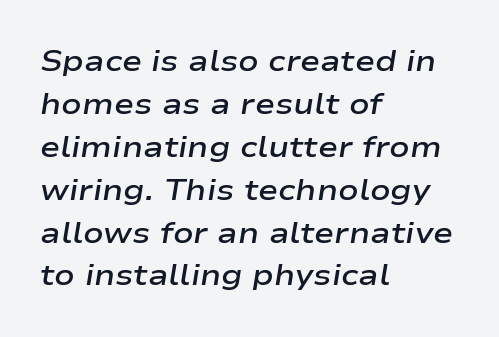
Nothing unusual about the tracking: characters are spaced as the font intends. One glance says typical: line gaps are just what's usual. Character widths vary here, with narrow letters taking less room than wide ones. The characters look somewhat weighty, a semibold short of true bold. The lines are quadded left. Yep, that's italic — everything's leaning.
